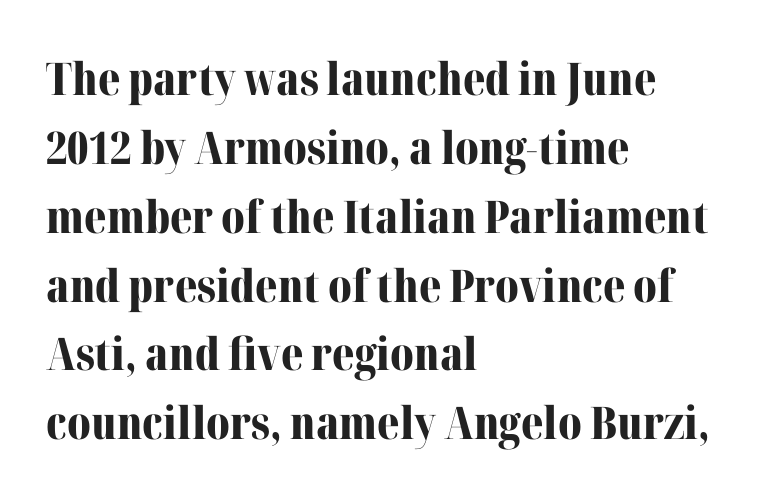
Q: Is the text bold? A: Yes.
Q: Is the text italic (slanted)? A: No, it is upright.
Q: Is the typeface a serif or a sans-serif typeface? A: Serif.
Q: Is the text underlined? A: No.
Q: How is the paragraph aligned? A: Left-aligned.
Q: Is the spacing between letters normal or unusually wide? A: Normal.
Q: Is the spacing between lines tight, normal or loose? A: Normal.
Q: Width (condensed, normal, or wide)? A: Normal.
Q: Stroke contrast? A: Medium.
Q: x-height? A: Medium.
Q: Monospaced? A: No.
